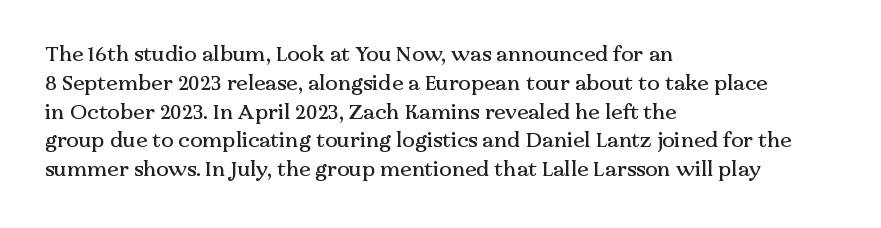
The image shows 21 px text type, upright; set left-aligned, normal line spacing (1.37x), normal letter spacing, not underlined.
